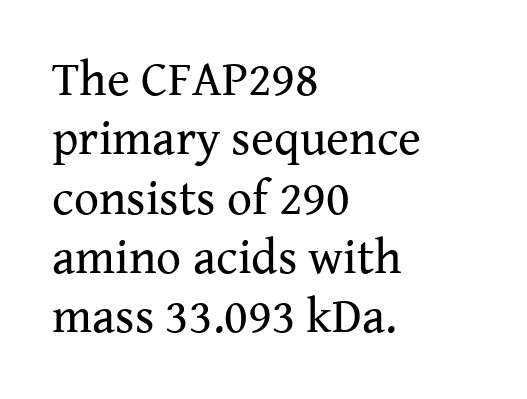
Line beginnings align vertically; line endings do not. The designer went with a serif here, giving each stem small feet. The face looks like a standard text weight, possibly lighter. Observe the ordinary spacing: letters are neighbours, not strangers.
